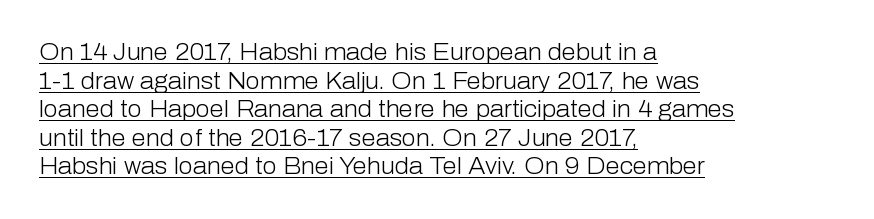
{"italic": "no", "bold": "no", "underline": "yes", "align": "left", "line_spacing_ratio": 1.24, "letter_spacing": "normal", "letter_spacing_em": 0.0, "glyph_px": 23}
